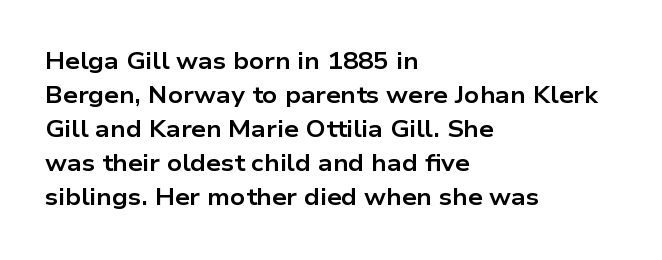
The image shows 23 px bold type, upright; set left-aligned, normal line spacing (1.48x), normal letter spacing, not underlined.
